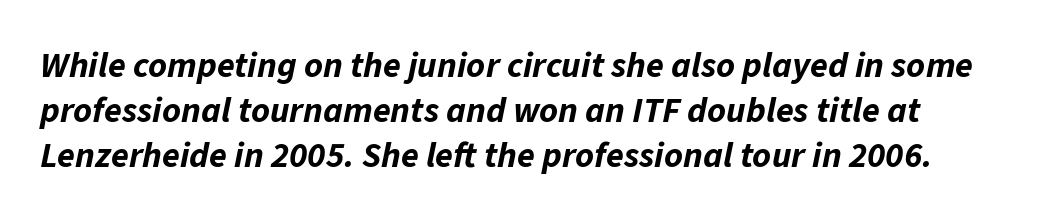
The image shows 36 px bold type, italic (leaning right); set normal line spacing (1.25x), normal letter spacing, not underlined; low stroke contrast and a medium x-height.
